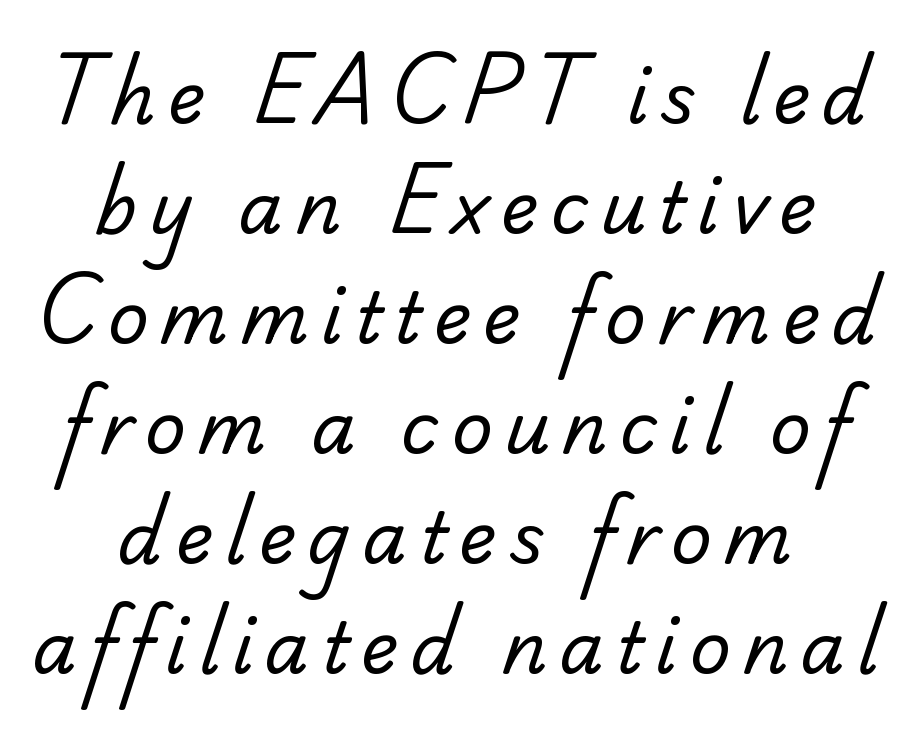
{"serif": "yes", "bold": "no", "weight": "regular", "width": "normal", "stroke_contrast": "low", "x_height": "small", "monospaced": "no", "underline": "no", "align": "center", "line_spacing": "normal", "line_spacing_ratio": 1.55, "glyph_px": 71}
